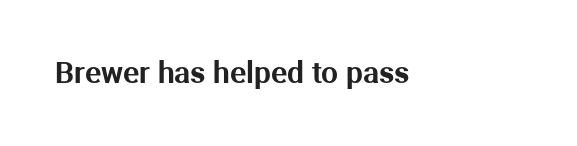
The font's upright variant was chosen for this text. Here the designer chose a conventional face with non-uniform glyph widths. Here the glyphs are tracked normally, forming tight word shapes. The space beneath each line is pristine and unruled.
